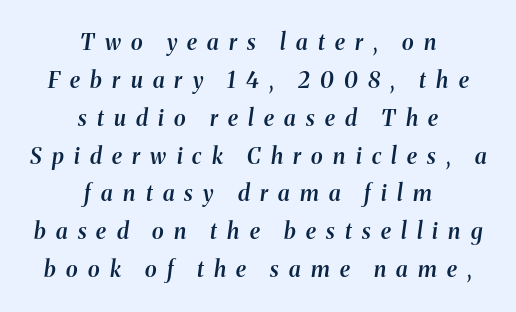
Layout note: lines centered. Compared with typical body copy, the letter spacing here is much looser. Yep, that's italic — everything's leaning. Plain, unruled lines of type.
